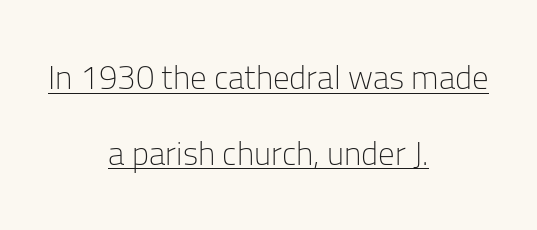
Q: Is the text bold? A: No.
Q: Is the text italic (slanted)? A: No, it is upright.
Q: Is the typeface a serif or a sans-serif typeface? A: Sans-serif.
Q: Is the text underlined? A: Yes.
Q: How is the paragraph aligned? A: Centered.
Q: Is the spacing between letters normal or unusually wide? A: Normal.
Q: Is the spacing between lines tight, normal or loose? A: Loose.
Q: Width (condensed, normal, or wide)? A: Normal.
Q: Stroke contrast? A: Low.
Q: x-height? A: Medium.
Q: Monospaced? A: No.
